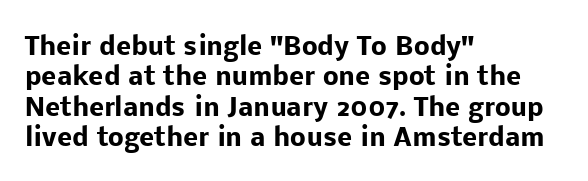
Q: Is the text bold? A: Yes.
Q: Is the text italic (slanted)? A: No, it is upright.
Q: Is the text underlined? A: No.
Q: How is the paragraph aligned? A: Left-aligned.
Q: Is the spacing between letters normal or unusually wide? A: Normal.
